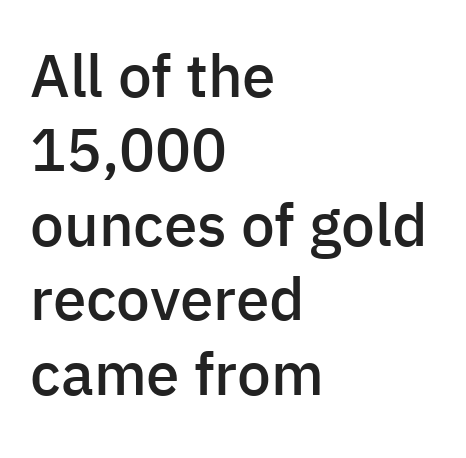
The image shows 60 px semibold sans-serif type, upright; set left-aligned, line spacing 1.24x, normal letter spacing, not underlined; low stroke contrast and a medium x-height.
